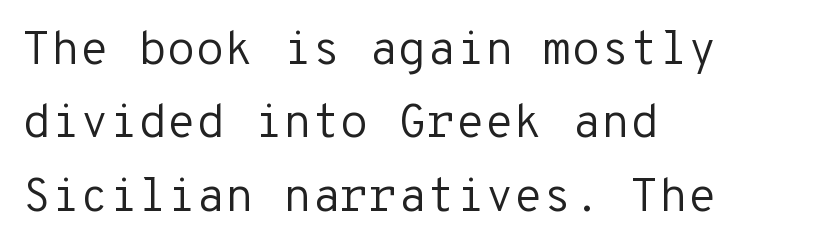
The image shows 47 px regular-weight sans-serif type, upright, monospaced; set left-aligned, normal line spacing (1.56x), normal letter spacing, not underlined; low stroke contrast and a medium x-height.
